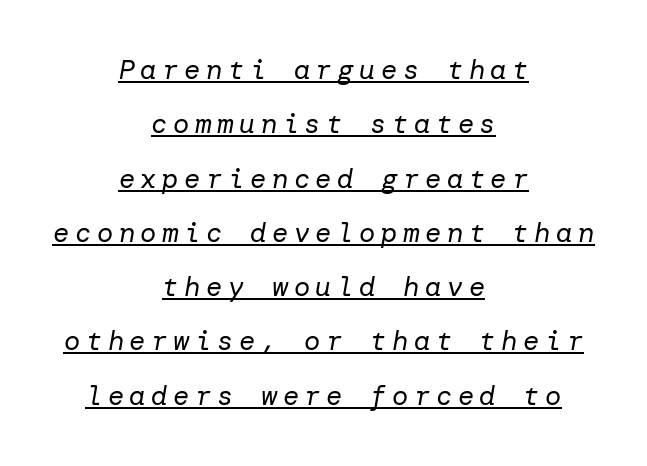
Q: Is the text bold? A: No.
Q: Is the text italic (slanted)? A: Yes, it leans right by about 10 degrees.
Q: Is the text underlined? A: Yes.
Q: How is the paragraph aligned? A: Centered.
Q: Is the spacing between letters normal or unusually wide? A: Unusually wide.
Q: Is the spacing between lines tight, normal or loose? A: Loose.
